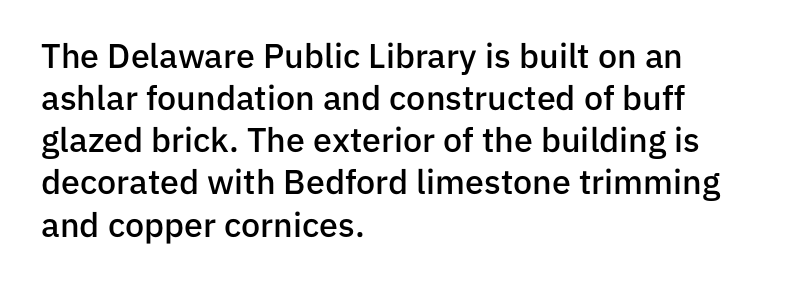
The image shows 34 px semibold sans-serif type, upright; set left-aligned, line spacing 1.24x, normal letter spacing, not underlined; low stroke contrast and a medium x-height.
